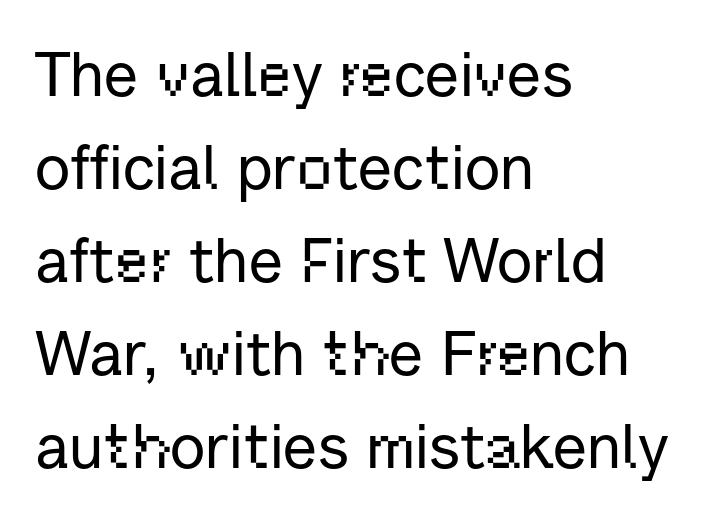
The image shows 62 px sans-serif type, upright; set left-aligned, normal line spacing (1.5x), normal letter spacing, not underlined; low stroke contrast and a medium x-height.
